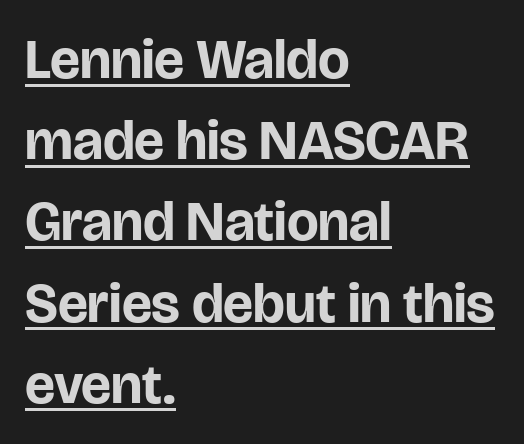
Students, observe the line beneath the letters — that is underlining. No extra tracking has been applied to these lines. The glyphs in this specimen are sans serif. Quick note: interline space is typical. Heavy-handed strokes throughout: this text is bold.
